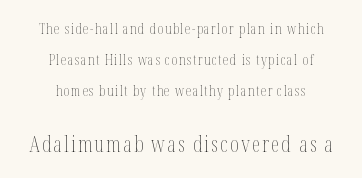
Q: Is the text bold? A: No.
Q: Is the text italic (slanted)? A: No, it is upright.
Q: Is the text underlined? A: No.
Q: How is the paragraph aligned? A: Centered.
Q: Is the spacing between lines tight, normal or loose? A: Loose.
Q: Which block of text is set in a larger size, the first (top) or the second (bottom)? A: The second (bottom) one.
